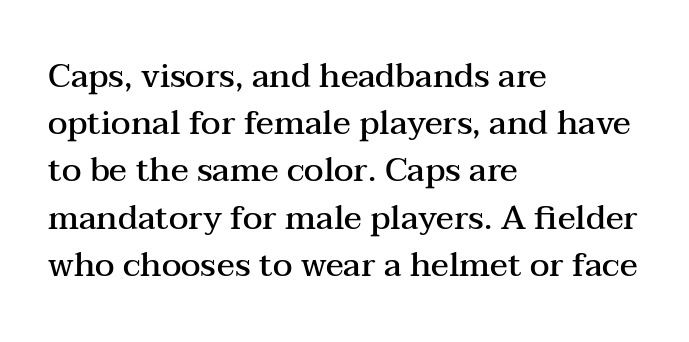
{"serif": "yes", "italic": "no", "bold": "semi", "weight": "semibold", "width": "wide", "stroke_contrast": "medium", "x_height": "medium", "monospaced": "no", "underline": "no", "align": "left", "line_spacing": "normal", "line_spacing_ratio": 1.43, "letter_spacing": "normal", "letter_spacing_em": 0.0, "glyph_px": 33}
